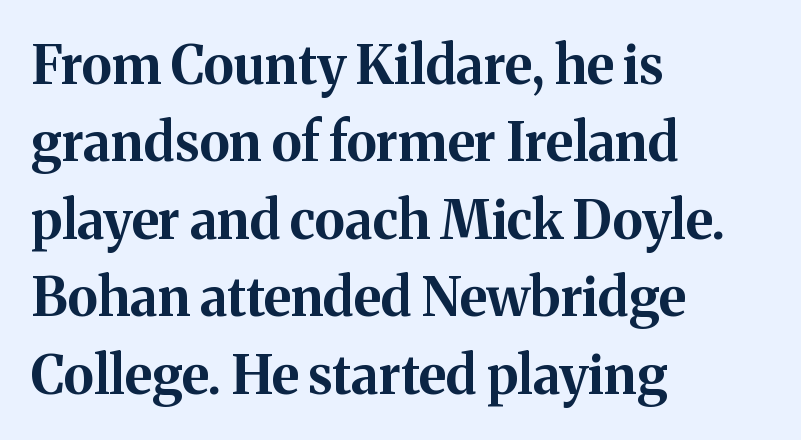
Q: Is the text bold? A: Yes.
Q: Is the text italic (slanted)? A: No, it is upright.
Q: Is the typeface a serif or a sans-serif typeface? A: Serif.
Q: Is the text underlined? A: No.
Q: How is the paragraph aligned? A: Left-aligned.
Q: Is the spacing between letters normal or unusually wide? A: Normal.
Q: Is the spacing between lines tight, normal or loose? A: Normal.
Q: Width (condensed, normal, or wide)? A: Normal.
Q: Stroke contrast? A: Medium.
Q: x-height? A: Medium.
Q: Monospaced? A: No.
